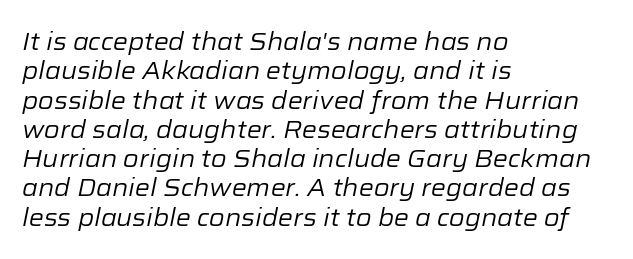
Q: Is the text bold? A: No.
Q: Is the text italic (slanted)? A: Yes, it leans right by about 12 degrees.
Q: Is the text underlined? A: No.
Q: How is the paragraph aligned? A: Left-aligned.
Q: Is the spacing between letters normal or unusually wide? A: Normal.
